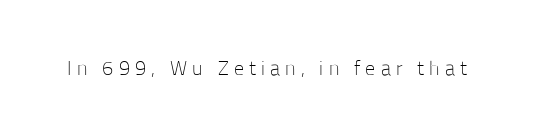
{"italic": "no", "bold": "no", "underline": "no", "letter_spacing": "wide", "letter_spacing_em": 0.26, "glyph_px": 20}
